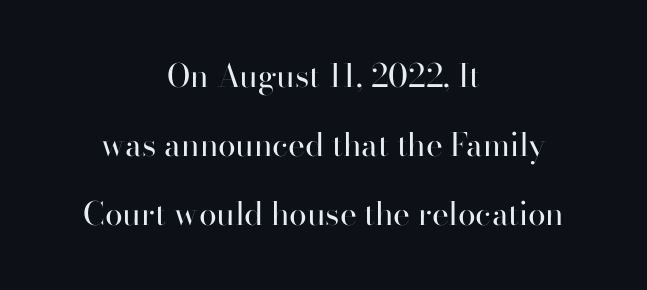
Q: Is the text bold? A: No.
Q: Is the text italic (slanted)? A: No, it is upright.
Q: Is the typeface a serif or a sans-serif typeface? A: Sans-serif.
Q: Is the text underlined? A: No.
Q: How is the paragraph aligned? A: Centered.
Q: Is the spacing between letters normal or unusually wide? A: Normal.
Q: Is the spacing between lines tight, normal or loose? A: Loose.
Q: Width (condensed, normal, or wide)? A: Normal.
Q: Stroke contrast? A: High.
Q: x-height? A: Small.
Q: Monospaced? A: No.
